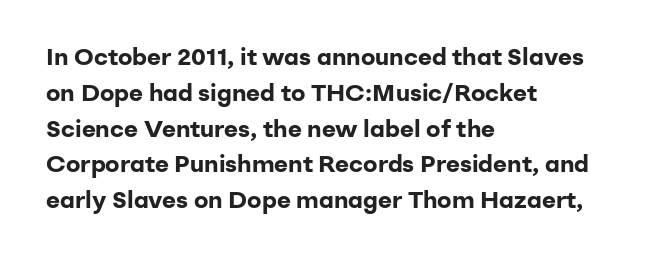
The image shows 24 px bold type, upright; set left-aligned, normal line spacing (1.49x), normal letter spacing, not underlined.
